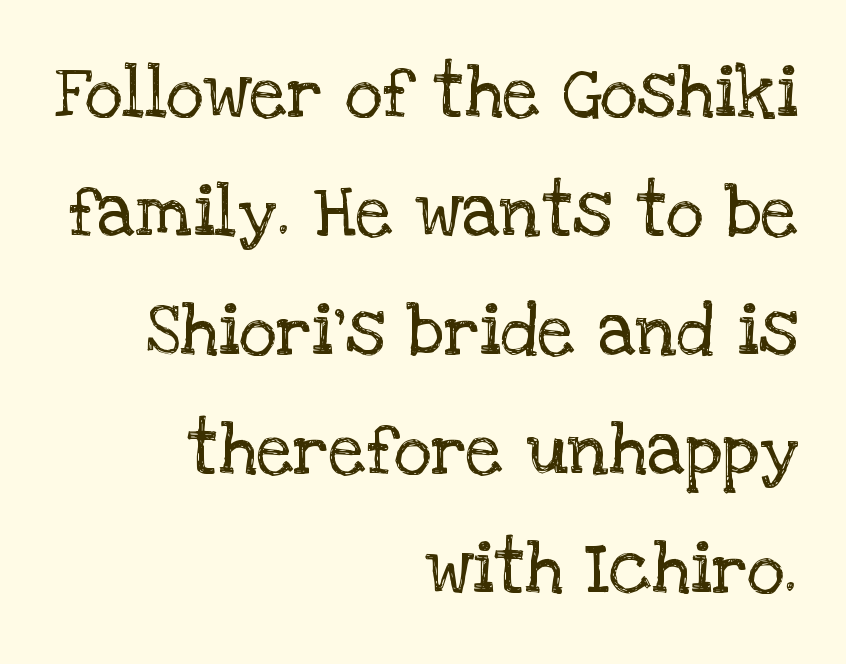
The image shows 73 px regular-weight serif type, upright; set right-aligned, normal line spacing (1.63x), normal letter spacing, not underlined; low stroke contrast and a large x-height.
